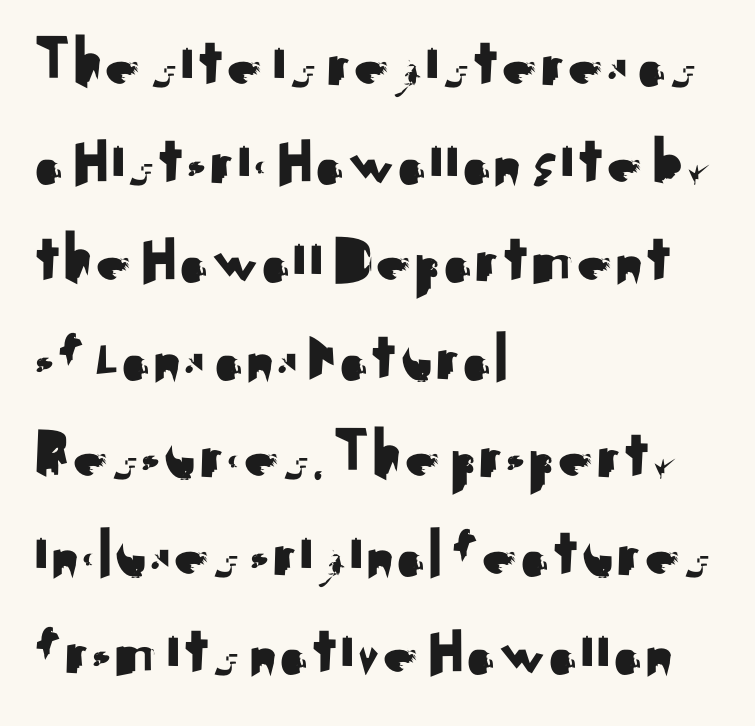
{"serif": "no", "italic": "no", "width": "normal", "stroke_contrast": "medium", "x_height": "small", "monospaced": "no", "underline": "no", "align": "left", "line_spacing": "normal", "line_spacing_ratio": 1.38, "letter_spacing": "normal", "letter_spacing_em": 0.0, "glyph_px": 71}
